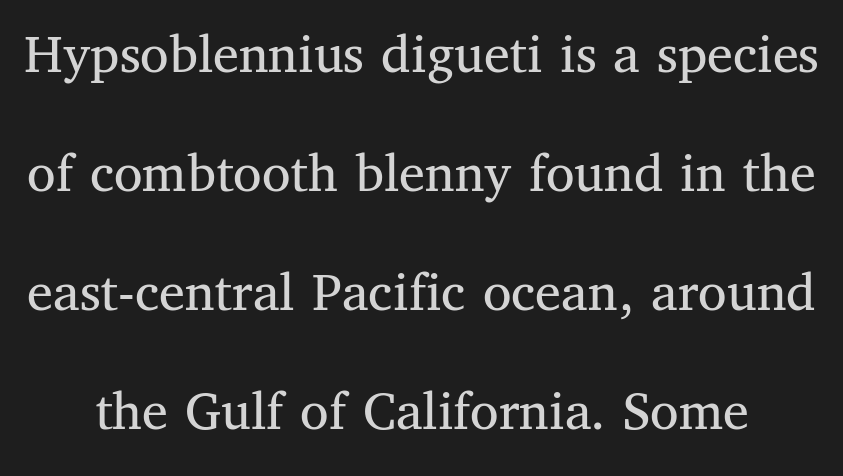
The image shows 58 px regular-weight serif type, upright; set loose line spacing (2.05x), normal letter spacing, not underlined; medium stroke contrast and a medium x-height.
